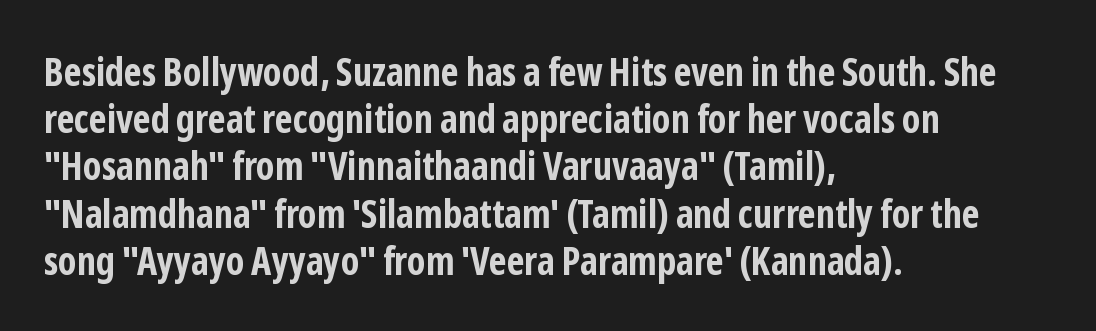
Descenders hang freely into open space. The gaps between neighbouring characters are ordinary and unremarkable. A dark, heavy texture on the line: the type is bold. Type style note: lacks serifs.
